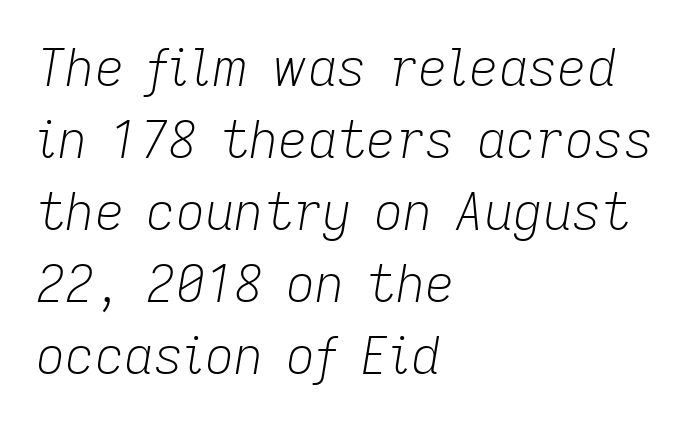
Q: Is the text bold? A: No.
Q: Is the text italic (slanted)? A: Yes, it leans right by about 9 degrees.
Q: Is the text underlined? A: No.
Q: How is the paragraph aligned? A: Left-aligned.
Q: Is the spacing between letters normal or unusually wide? A: Normal.
Q: Is the spacing between lines tight, normal or loose? A: Normal.
Q: Width (condensed, normal, or wide)? A: Normal.
Q: Stroke contrast? A: Low.
Q: x-height? A: Medium.
Q: Monospaced? A: No.
